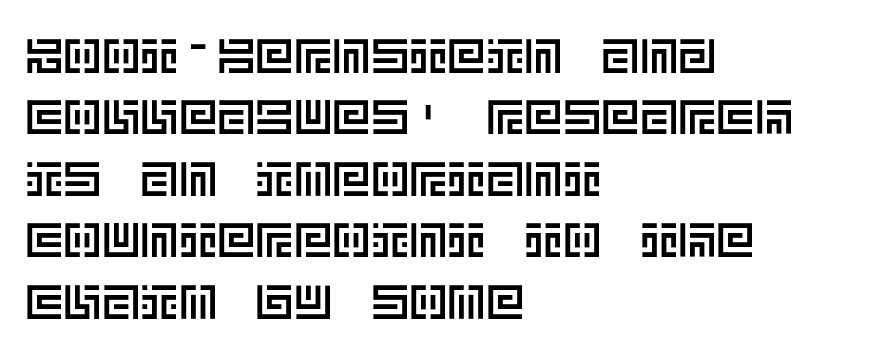
The image shows 48 px text type, upright; set left-aligned, normal line spacing (1.28x), normal letter spacing, not underlined; a large x-height.
